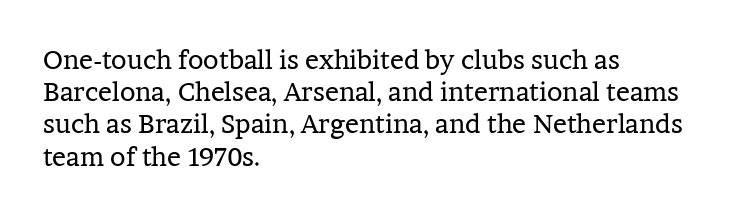
{"italic": "no", "bold": "no", "underline": "no", "align": "left", "line_spacing_ratio": 1.24, "letter_spacing": "normal", "letter_spacing_em": 0.0, "glyph_px": 26}
